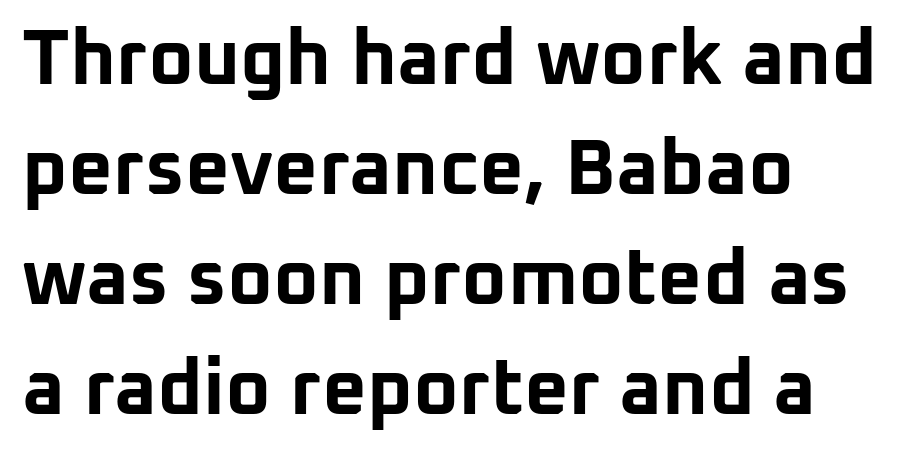
Students, note that the glyphs here touch the page at normal intervals. A typesetter would call this proportional, since set widths differ per character. Summary of weight: heavy, a full bold. Quick note: interline space is typical.
